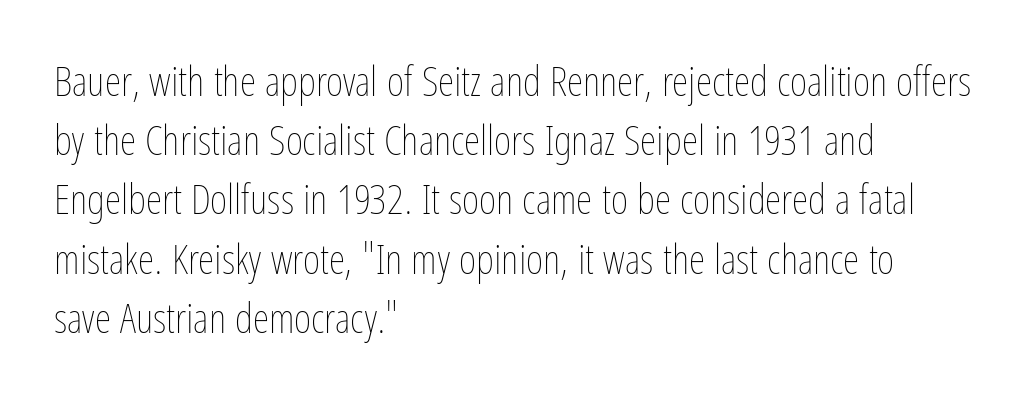
{"italic": "no", "bold": "no", "weight": "thin", "width": "condensed", "stroke_contrast": "low", "x_height": "medium", "monospaced": "no", "underline": "no", "align": "left", "line_spacing": "normal", "line_spacing_ratio": 1.41, "letter_spacing": "normal", "letter_spacing_em": 0.0, "glyph_px": 42}
